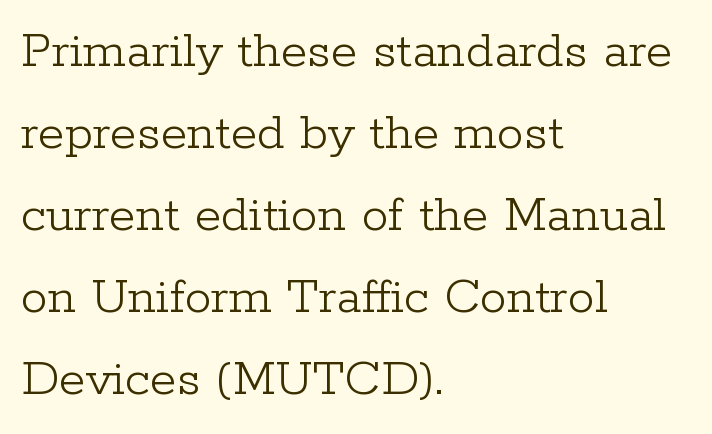
{"serif": "yes", "italic": "no", "bold": "no", "weight": "light", "width": "normal", "stroke_contrast": "low", "x_height": "medium", "monospaced": "no", "underline": "no", "align": "left", "line_spacing": "normal", "line_spacing_ratio": 1.52, "letter_spacing": "normal", "letter_spacing_em": 0.0, "glyph_px": 54}
